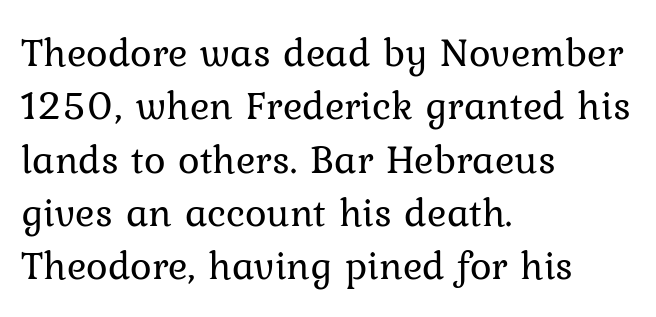
{"serif": "yes", "italic": "no", "bold": "no", "weight": "regular", "width": "normal", "stroke_contrast": "low", "x_height": "medium", "monospaced": "no", "underline": "no", "align": "left", "line_spacing": "normal", "line_spacing_ratio": 1.3, "letter_spacing": "normal", "letter_spacing_em": 0.0, "glyph_px": 41}
